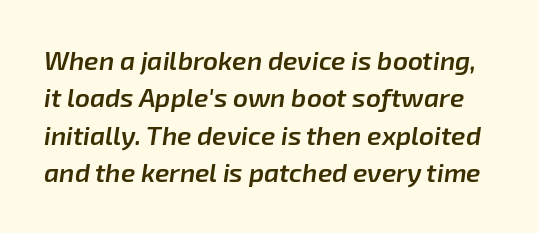
Q: Is the text bold? A: Semi-bold.
Q: Is the text italic (slanted)? A: Yes, it leans right by about 8 degrees.
Q: Is the text underlined? A: No.
Q: Is the spacing between letters normal or unusually wide? A: Normal.
Q: Is the spacing between lines tight, normal or loose? A: Normal.
